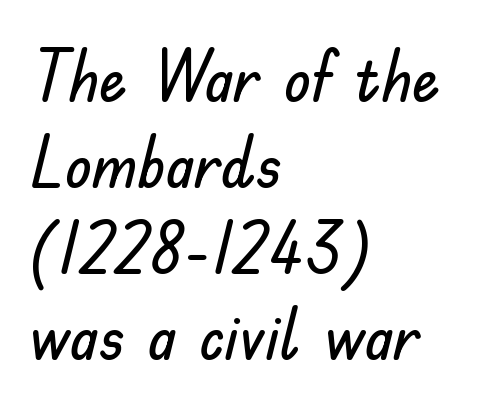
Character widths vary here, with narrow letters taking less room than wide ones. This sample is left-justified, so line endings fall wherever the words run out. Examine the stroke ends and you'll find no serifs. The string is rendered with underlining switched off.
